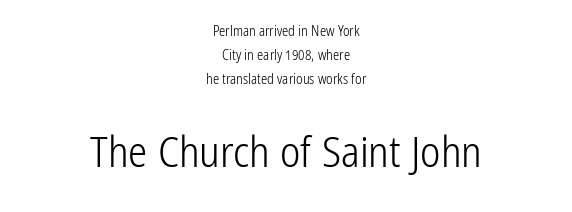
No letter is thick-stroked: the sample isn't bold. Look at the glyph heights: the lower group is clearly the bigger setting. No italicization has been applied; the sample stays upright. Do the characters align in a grid? No, the font is proportional. Which margin do the lines hug? Neither — every line sits in the middle. The line texture is even and compact thanks to regular tracking.
